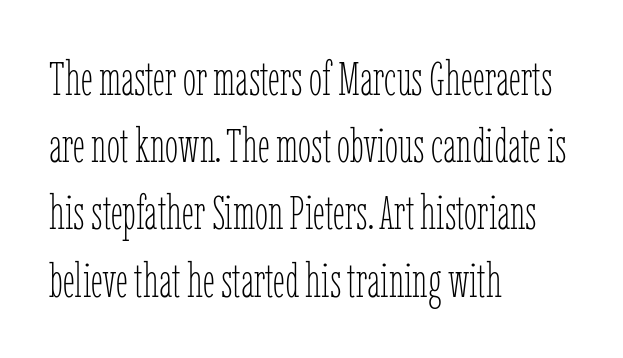
Each word holds together tightly as a unit, with standard inter-letter gaps. Do the letters lean? They stand straight. Leading: standard. Glance below the letters and you will spot only blank space.
